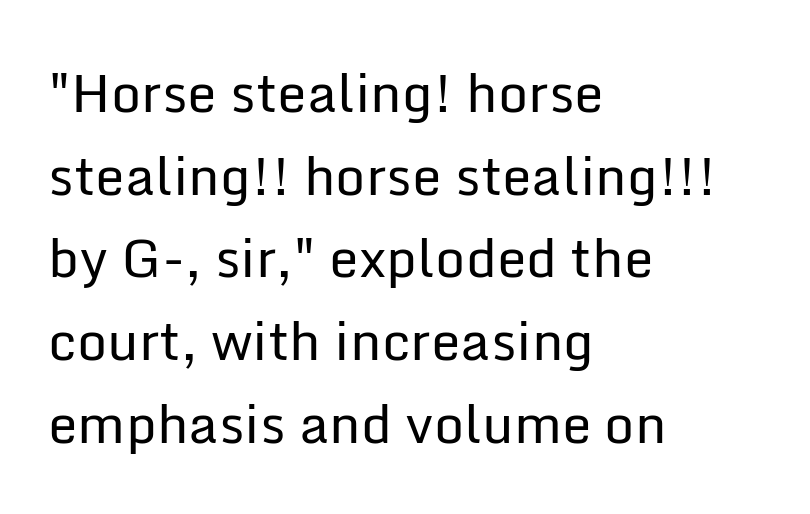
The image shows 53 px regular-weight sans-serif type, upright; set left-aligned, normal line spacing (1.56x), normal letter spacing, not underlined; low stroke contrast and a medium x-height.
